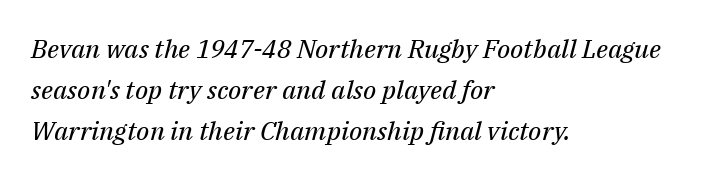
The image shows 26 px text type, italic (leaning right); set left-aligned, normal line spacing (1.58x), normal letter spacing, not underlined.
